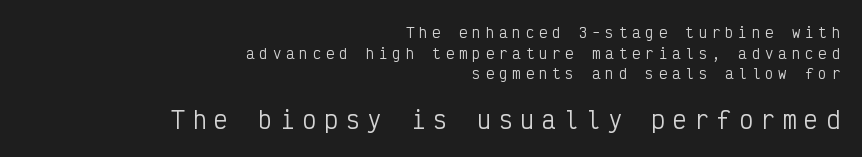
Q: Is the text bold? A: No.
Q: Is the text italic (slanted)? A: No, it is upright.
Q: Is the text underlined? A: No.
Q: How is the paragraph aligned? A: Right-aligned.
Q: Is the spacing between letters normal or unusually wide? A: Unusually wide.
Q: Is the spacing between lines tight, normal or loose? A: Normal.
Q: Which block of text is set in a larger size, the first (top) or the second (bottom)? A: The second (bottom) one.
